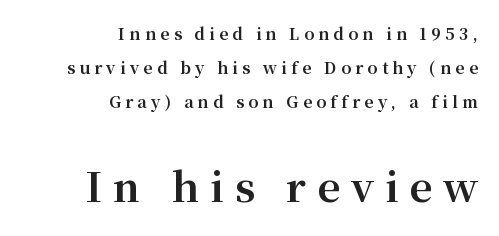
It's the straight-up-and-down kind of type. The rendering uses a bold face; every stroke is thick and dark. Between one letter and the next there's a generous, obvious gap. Letterform terminals end in serifs throughout the passage. Line endings align vertically; line beginnings do not.
